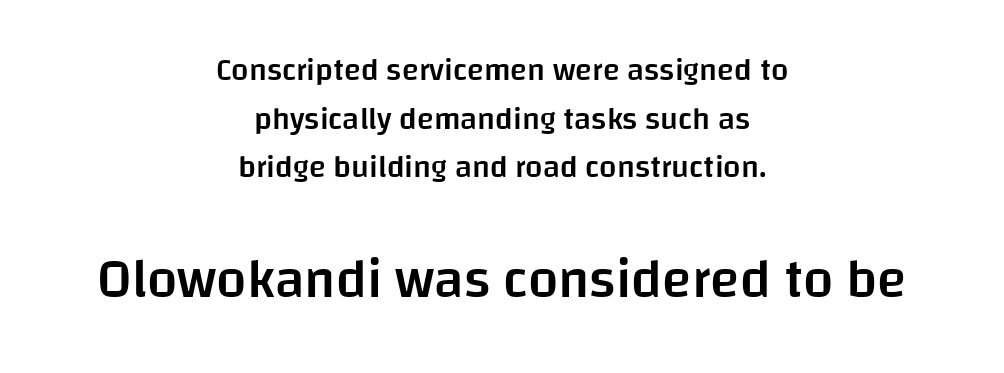
Of the two passages, the one underneath uses the larger point size. Underlining? Definitely not there. Heft: intermediate — a semibold. Observe the absence of serifs on each vertical stroke in this sample.
